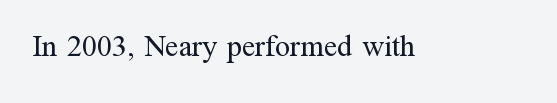
{"serif": "yes", "italic": "no", "bold": "no", "weight": "regular", "width": "normal", "stroke_contrast": "medium", "x_height": "medium", "monospaced": "no", "underline": "no", "letter_spacing": "normal", "letter_spacing_em": 0.0, "glyph_px": 30}
